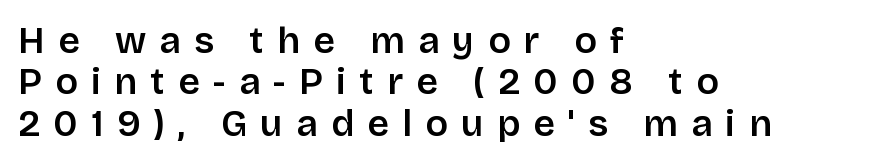
The image shows 37 px semibold sans-serif type, upright; set left-aligned, tight line spacing (1.12x), unusually wide letter spacing (+0.36 em), not underlined; low stroke contrast and a large x-height.
